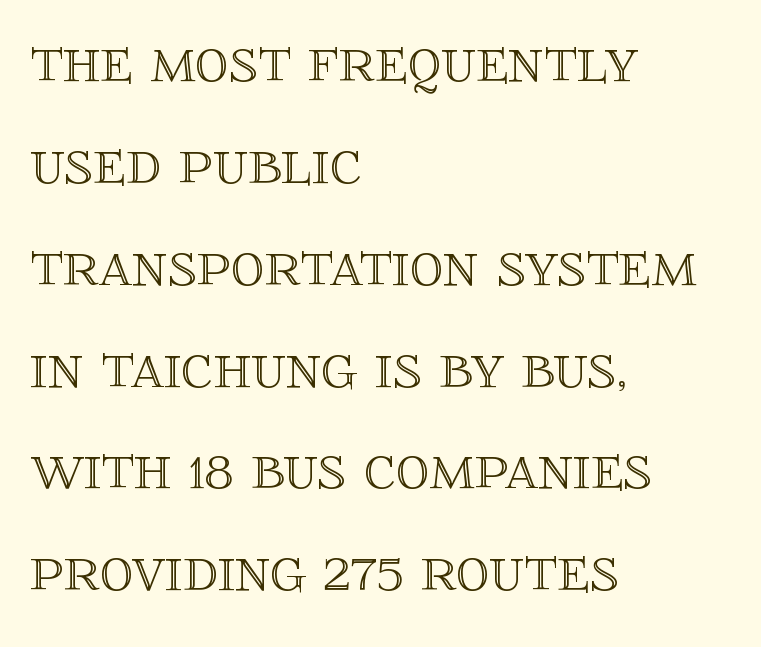
The image shows 67 px text type, upright; set left-aligned, normal line spacing (1.52x), normal letter spacing, not underlined; a large x-height.
